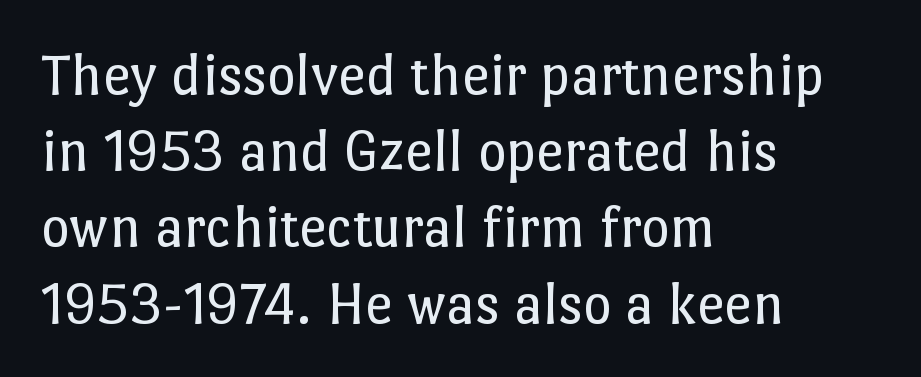
The image shows 61 px regular-weight type, upright; set left-aligned, normal line spacing (1.25x), normal letter spacing, not underlined; low stroke contrast and a medium x-height.
